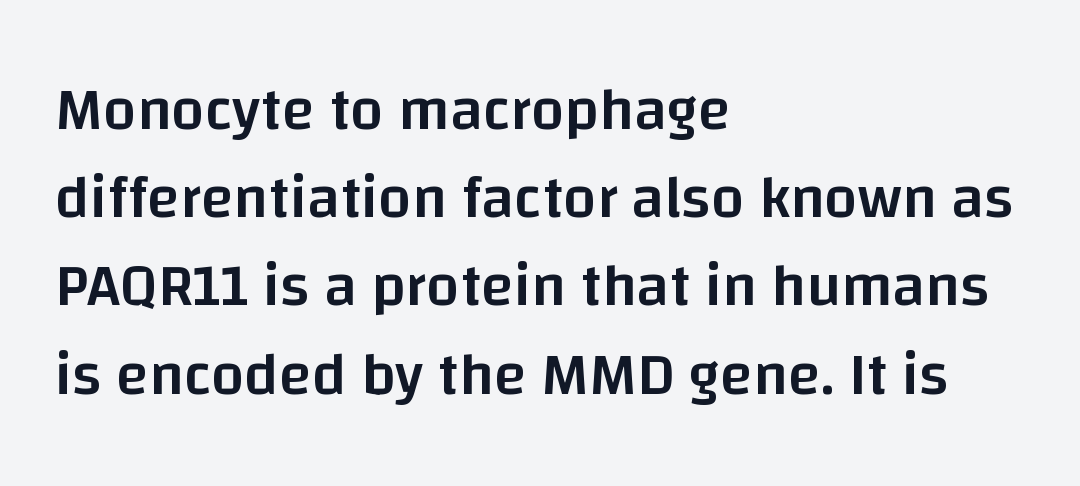
Any mark beneath the type? The region is blank. These lines stack with their left ends in a neat column. This is roman type, the default non-slanted kind. The line texture is even and compact thanks to regular tracking. This is moderately heavy type, rendered in semibold.
